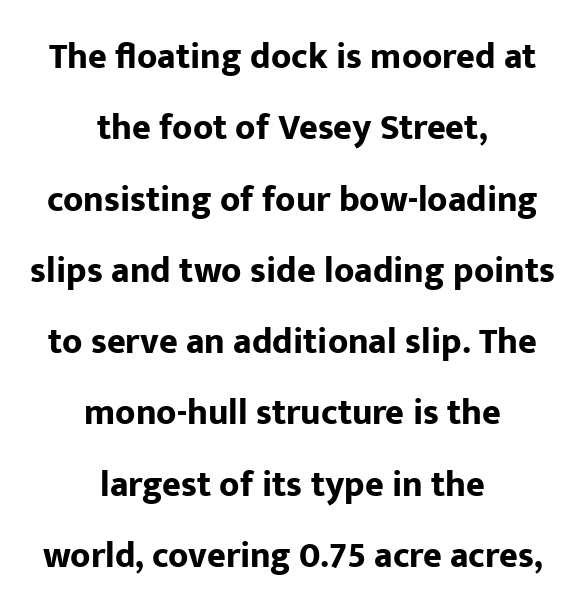
The image shows 36 px bold sans-serif type, upright; set centered, loose line spacing (1.98x), normal letter spacing, not underlined; low stroke contrast and a medium x-height.
